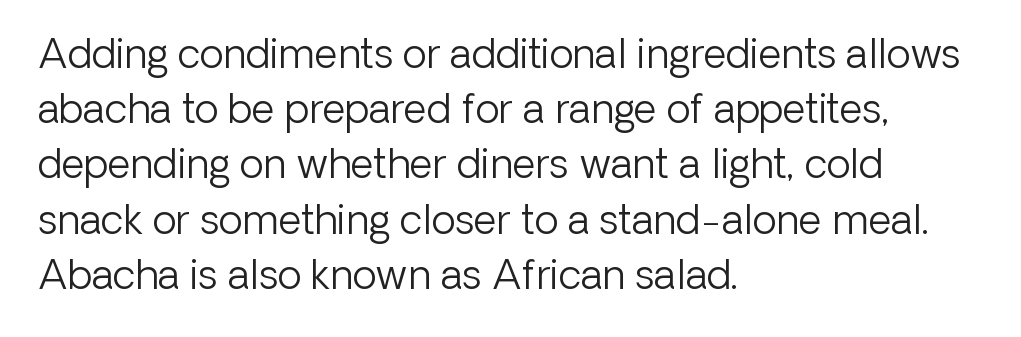
Are there feet on the stems? There aren't — it's a sans. Standard letterfit; no display-style spreading of the glyphs. In terms of leading, this rendering sits right in the middle. Ascenders rise straight up at ninety degrees.
